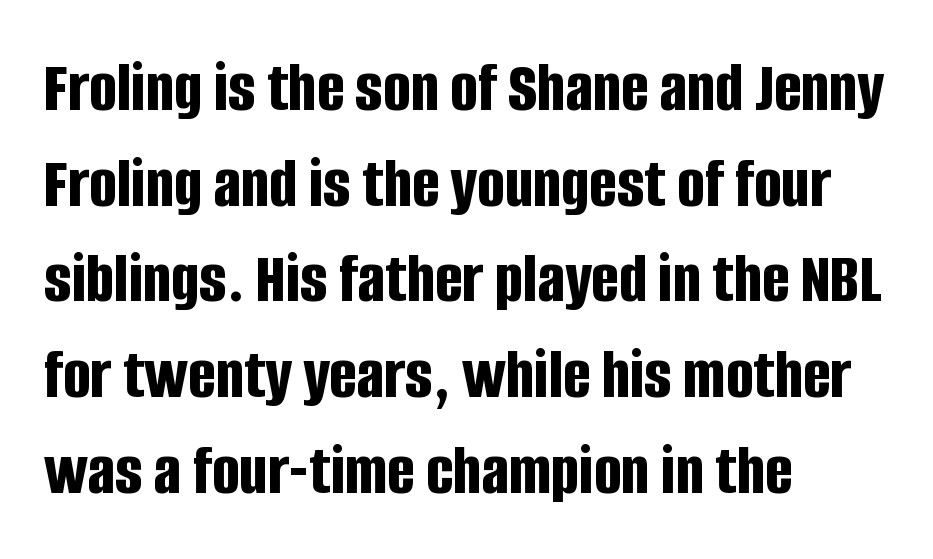
{"serif": "no", "italic": "no", "bold": "yes", "weight": "bold", "width": "condensed", "stroke_contrast": "low", "x_height": "large", "monospaced": "no", "underline": "no", "align": "left", "line_spacing": "normal", "line_spacing_ratio": 1.31, "letter_spacing": "normal", "letter_spacing_em": 0.0, "glyph_px": 73}
